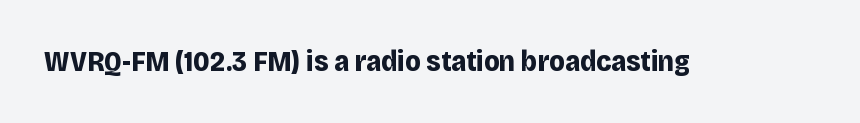
The image shows 29 px bold sans-serif type, upright; set normal letter spacing, not underlined; low stroke contrast and a large x-height.
